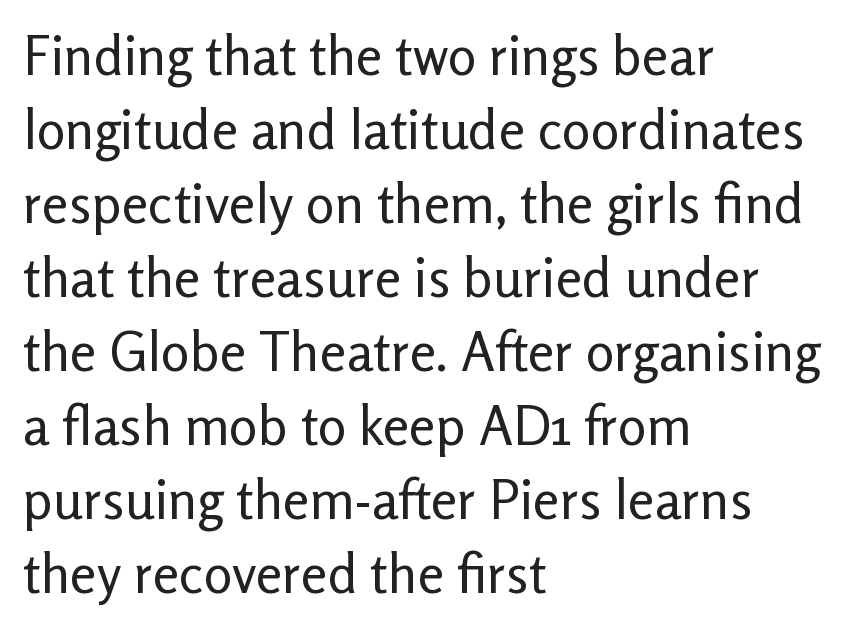
The image shows 54 px regular-weight sans-serif type, upright; set left-aligned, normal line spacing (1.37x), normal letter spacing, not underlined; low stroke contrast and a medium x-height.
